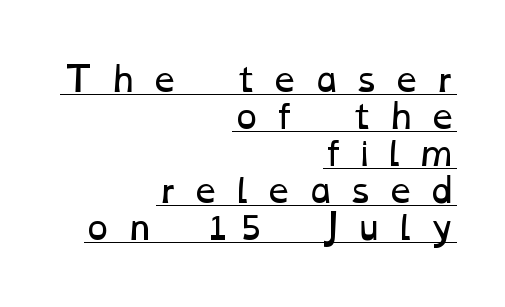
Check the space under the baseline: a stroke is drawn there. The tracking jumps out immediately: characters are airy and widely separated. Leftover space on each line is placed entirely before the opening word. The typesetting does not lean heavy: it is not bold. Vertically, the passage feels compressed, each row crowding the next. You could not count columns in this text — the font is proportionally spaced.
